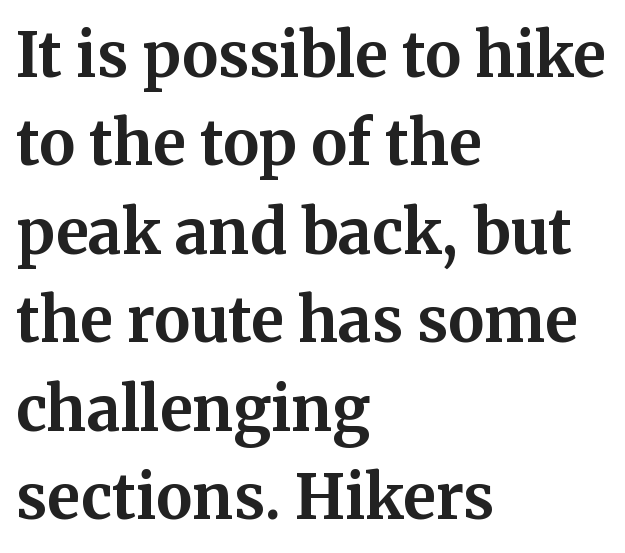
{"serif": "yes", "italic": "no", "bold": "yes", "weight": "bold", "width": "normal", "stroke_contrast": "medium", "x_height": "medium", "monospaced": "no", "underline": "no", "align": "left", "line_spacing": "normal", "line_spacing_ratio": 1.45, "letter_spacing": "normal", "letter_spacing_em": 0.0, "glyph_px": 61}
